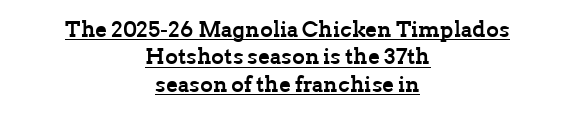
The image shows 22 px bold type, upright; set centered, normal line spacing (1.25x), normal letter spacing, underlined.
